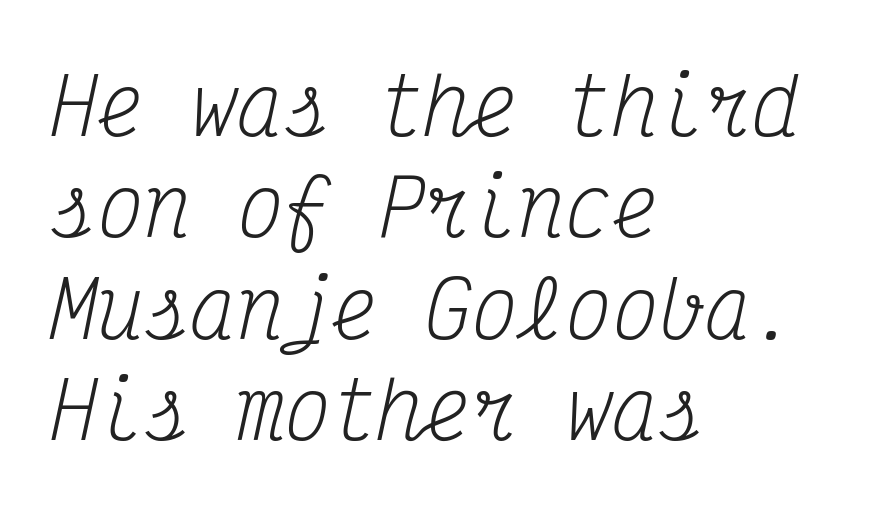
No word sits above an underline. Letterform terminals end in serifs throughout the passage. Successive baselines arrive at the customary interval. The lines are quadded left. The letters march in equal steps, a hallmark of fixed-pitch type.
